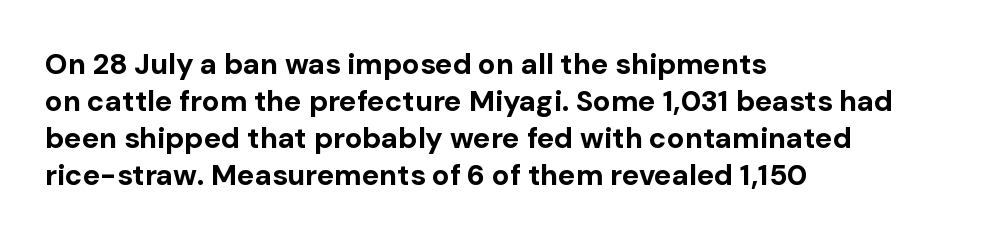
Q: Is the text bold? A: Yes.
Q: Is the text italic (slanted)? A: No, it is upright.
Q: Is the typeface a serif or a sans-serif typeface? A: Sans-serif.
Q: Is the text underlined? A: No.
Q: How is the paragraph aligned? A: Left-aligned.
Q: Is the spacing between letters normal or unusually wide? A: Normal.
Q: Is the spacing between lines tight, normal or loose? A: Normal.
Q: Width (condensed, normal, or wide)? A: Normal.
Q: Stroke contrast? A: Low.
Q: x-height? A: Medium.
Q: Monospaced? A: No.
